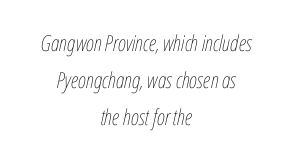
The compositor balanced each line on the midline. If you drew a line through each stem, it would be angled. The weight would be labelled regular, book, light, or lighter still. Nobody drew a line under any word here.
